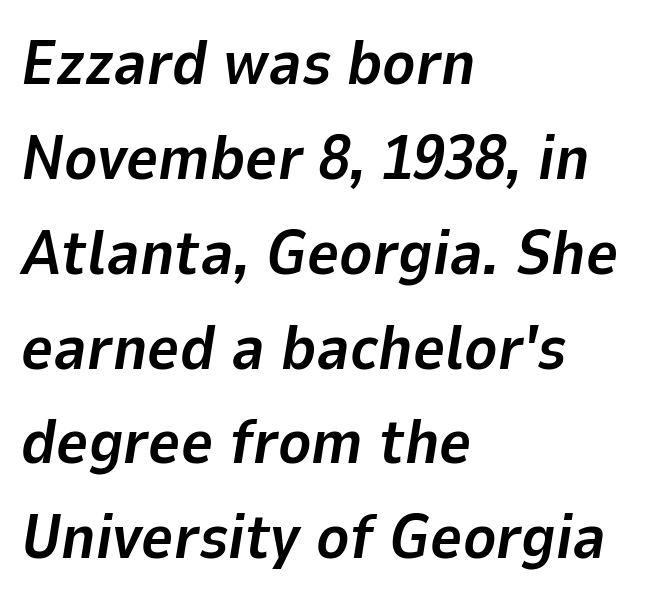
Honestly, the letter spacing is just normal — you wouldn't notice it. A clean baseline with only descenders dipping below it. Reading down the block, your eye returns to a fixed left position each line. This sample uses an oblique cut, with every glyph tilted off the vertical. The rendering uses a bold face; every stroke is thick and dark.
